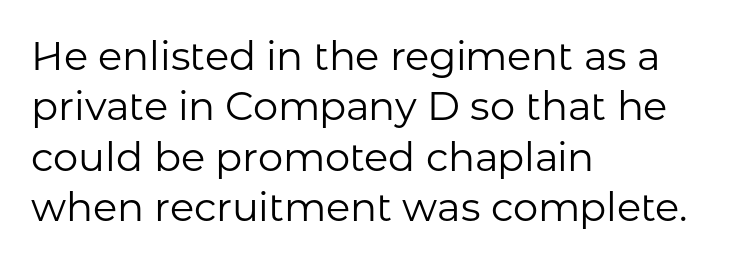
{"serif": "no", "italic": "no", "bold": "no", "weight": "regular", "width": "normal", "stroke_contrast": "low", "x_height": "medium", "monospaced": "no", "underline": "no", "align": "left", "line_spacing": "normal", "line_spacing_ratio": 1.26, "letter_spacing": "normal", "letter_spacing_em": 0.0, "glyph_px": 40}
